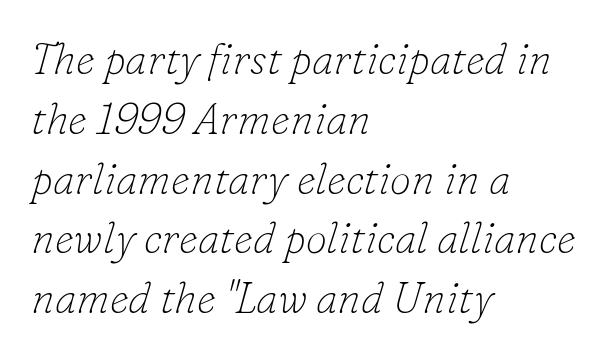
Q: Is the text bold? A: No.
Q: Is the text italic (slanted)? A: Yes, it leans right by about 16 degrees.
Q: Is the typeface a serif or a sans-serif typeface? A: Serif.
Q: Is the text underlined? A: No.
Q: How is the paragraph aligned? A: Left-aligned.
Q: Is the spacing between letters normal or unusually wide? A: Normal.
Q: Is the spacing between lines tight, normal or loose? A: Normal.
Q: Width (condensed, normal, or wide)? A: Normal.
Q: Stroke contrast? A: Low.
Q: x-height? A: Small.
Q: Monospaced? A: No.
